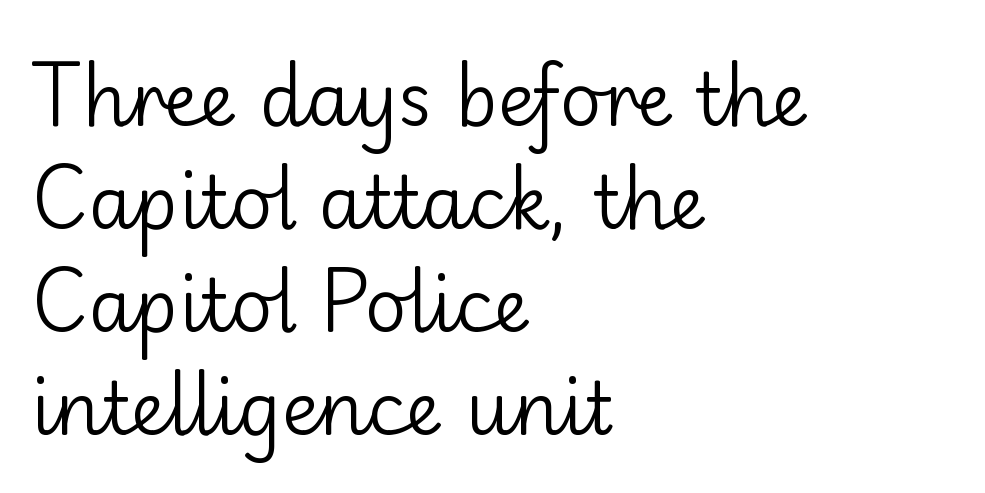
The image shows 73 px regular-weight sans-serif type, upright; set left-aligned, normal line spacing (1.41x), normal letter spacing, not underlined; low stroke contrast and a small x-height.
